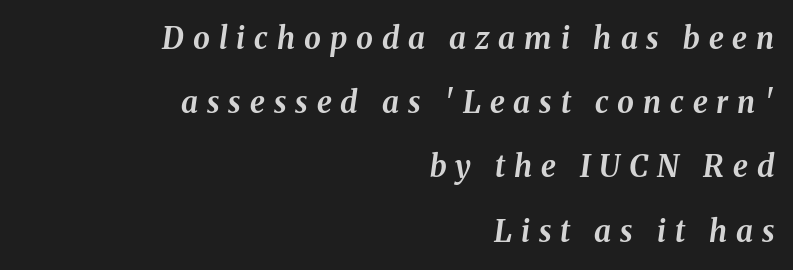
Q: Is the text bold? A: Yes.
Q: Is the text italic (slanted)? A: Yes, it leans right by about 8 degrees.
Q: Is the text underlined? A: No.
Q: How is the paragraph aligned? A: Right-aligned.
Q: Is the spacing between letters normal or unusually wide? A: Unusually wide.
Q: Is the spacing between lines tight, normal or loose? A: Loose.
Q: Width (condensed, normal, or wide)? A: Normal.
Q: Stroke contrast? A: Medium.
Q: x-height? A: Medium.
Q: Monospaced? A: No.
